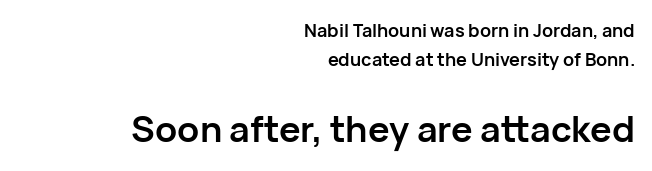
{"serif": "no", "italic": "no", "bold": "yes", "weight": "semibold", "width": "normal", "stroke_contrast": "low", "x_height": "medium", "monospaced": "no", "underline": "no", "align": "right", "line_spacing": "normal", "line_spacing_ratio": 1.6, "letter_spacing": "normal", "letter_spacing_em": 0.0, "larger_block": "second", "size_ratio": 2.0, "glyph_px": 36}
